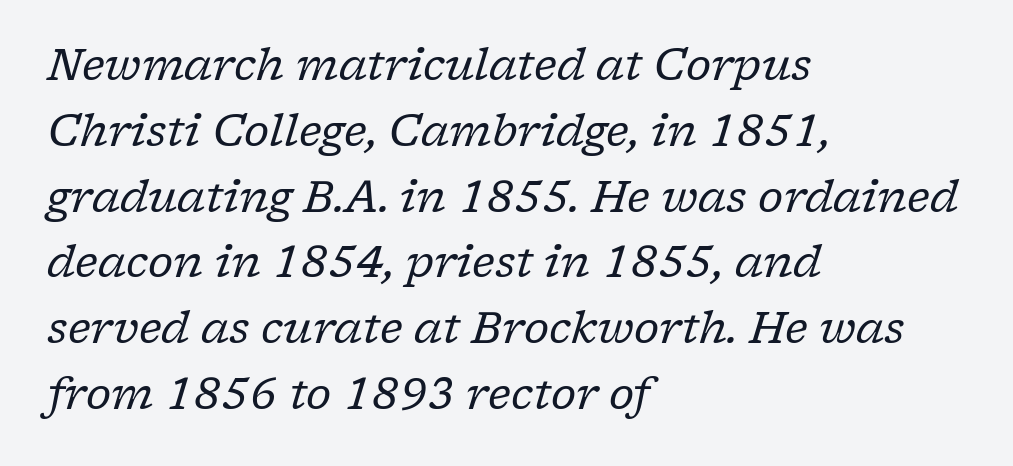
Q: Is the text bold? A: No.
Q: Is the text italic (slanted)? A: Yes, it leans right by about 17 degrees.
Q: Is the typeface a serif or a sans-serif typeface? A: Serif.
Q: Is the text underlined? A: No.
Q: How is the paragraph aligned? A: Left-aligned.
Q: Is the spacing between letters normal or unusually wide? A: Normal.
Q: Is the spacing between lines tight, normal or loose? A: Normal.
Q: Width (condensed, normal, or wide)? A: Normal.
Q: Stroke contrast? A: Low.
Q: x-height? A: Medium.
Q: Monospaced? A: No.
